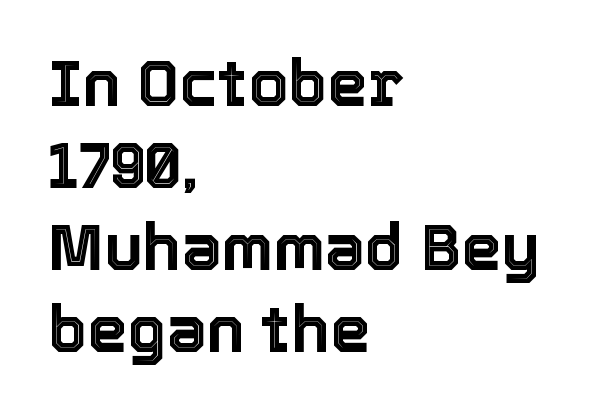
{"italic": "no", "width": "normal", "x_height": "medium", "monospaced": "no", "underline": "no", "align": "left", "line_spacing": "normal", "line_spacing_ratio": 1.28, "letter_spacing": "normal", "letter_spacing_em": 0.0, "glyph_px": 64}
